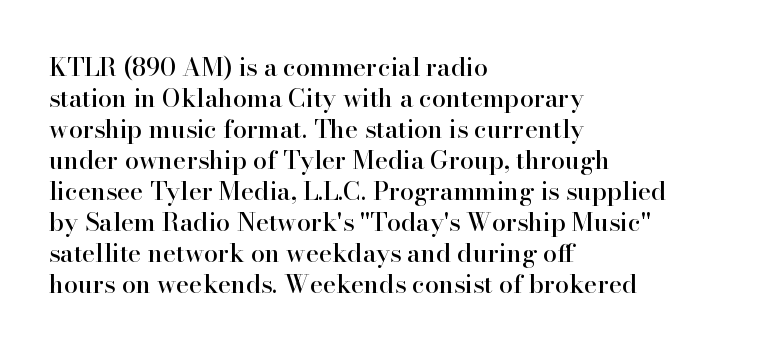
Clear beneath every line of the passage. Is the block centered? No — it sits flush against the left margin. Observe the ordinary spacing: letters are neighbours, not strangers. The letters stand upright; this is a roman face.
